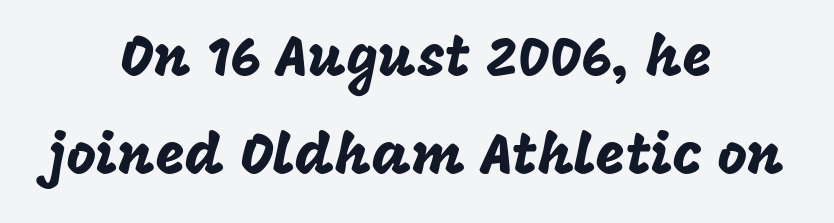
{"serif": "no", "width": "normal", "stroke_contrast": "low", "x_height": "large", "monospaced": "no", "underline": "no", "align": "center", "line_spacing_ratio": 1.72, "letter_spacing": "normal", "letter_spacing_em": 0.0, "glyph_px": 57}
